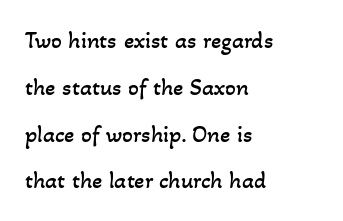
Q: Is the text bold? A: No.
Q: Is the text underlined? A: No.
Q: How is the paragraph aligned? A: Left-aligned.
Q: Is the spacing between letters normal or unusually wide? A: Normal.
Q: Is the spacing between lines tight, normal or loose? A: Loose.
